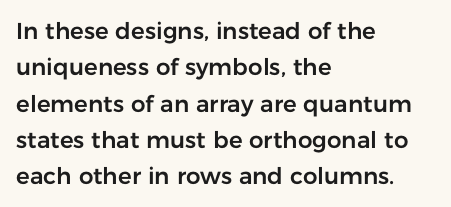
Style check: upright. Honestly, the letter spacing is just normal — you wouldn't notice it. Short and long lines alike share a common starting point at left. Any mark beneath the type? The region is blank. Interline gaps are of average width in this sample.
